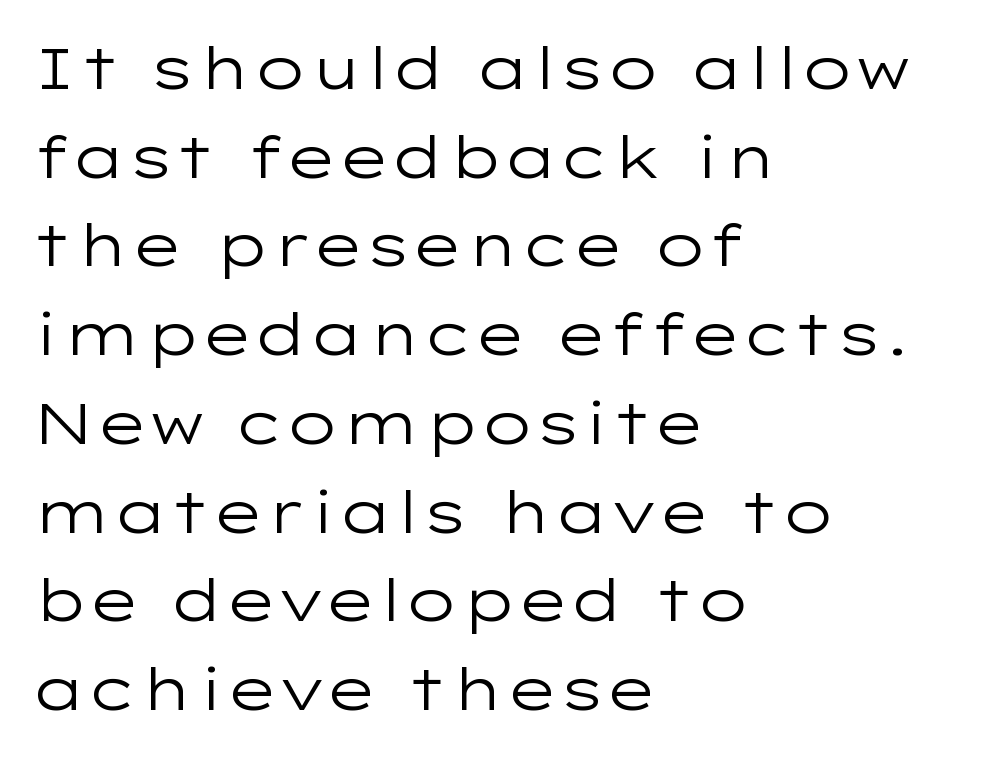
The image shows 58 px regular-weight, wide sans-serif type, upright; set left-aligned, normal line spacing (1.53x), normal letter spacing, not underlined; low stroke contrast and a medium x-height.
